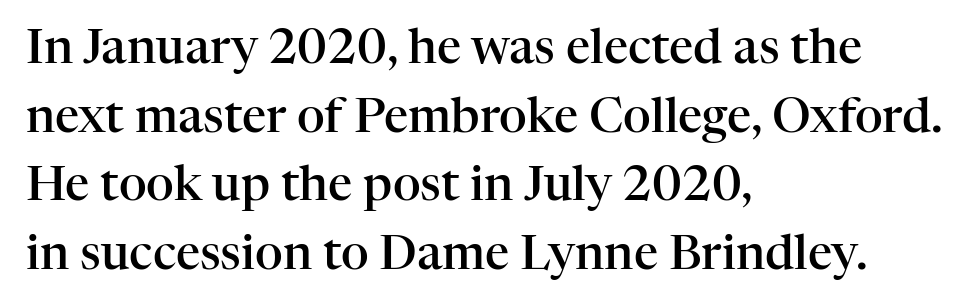
Leading: standard. Tall strokes in this sample are plumb rather than angled. Slightly chunky letters — semibold, I'd say, not full bold. The lines in this sample share a left origin and differ only in where they stop. Descender tails drop into unmarked territory.
